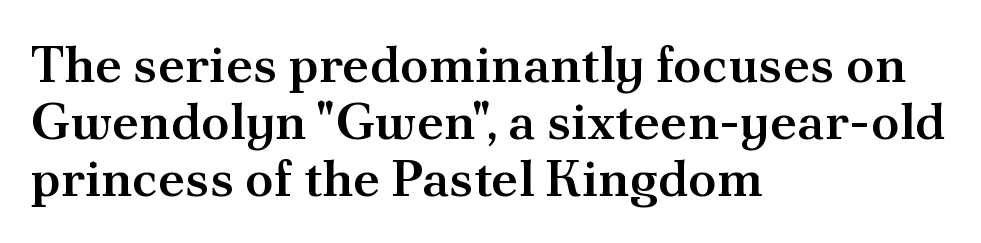
Q: Is the text bold? A: Semi-bold.
Q: Is the text italic (slanted)? A: No, it is upright.
Q: Is the typeface a serif or a sans-serif typeface? A: Serif.
Q: Is the text underlined? A: No.
Q: How is the paragraph aligned? A: Left-aligned.
Q: Is the spacing between letters normal or unusually wide? A: Normal.
Q: Is the spacing between lines tight, normal or loose? A: Tight.
Q: Width (condensed, normal, or wide)? A: Normal.
Q: Stroke contrast? A: Medium.
Q: x-height? A: Small.
Q: Monospaced? A: No.
